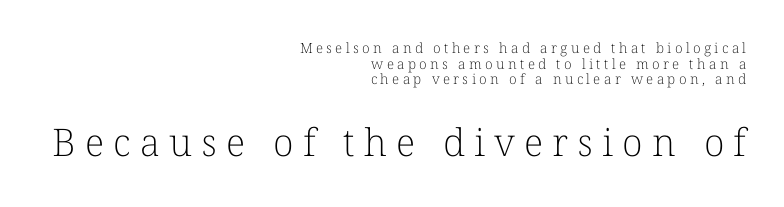
Ink coverage per letter is moderate at most. Characters follow at a spacing far wider than the type designer built in. The later block is typeset at a bigger size than the earlier block. Classification — serif.
